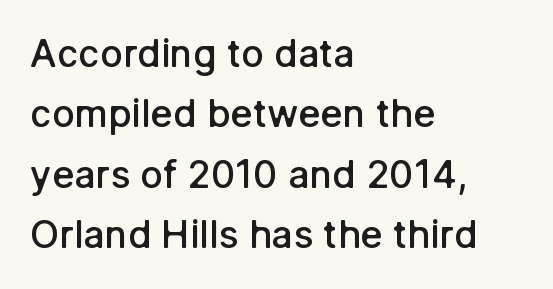
A typesetter would label this face a sans. Italic: no, the glyphs are upright roman. A classic flush-left, rag-right setting is used for this passage. You could not count columns in this text — the font is proportionally spaced. What stands out about the letter spacing? Nothing — it is the standard amount.
